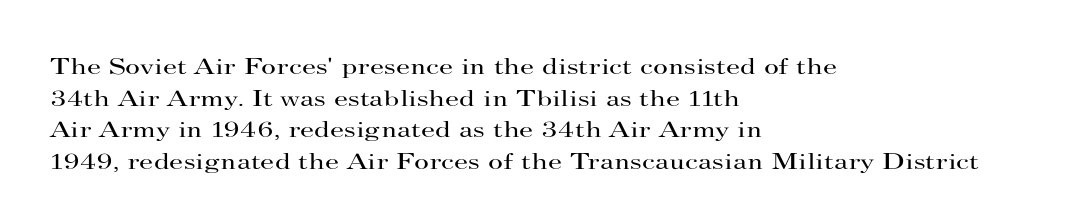
The strokes are not fattened; the text isn't bold. Beneath every word, the page is bare. Every row of glyphs begins at an identical x-position on the left. In terms of posture, this sample is upright.
